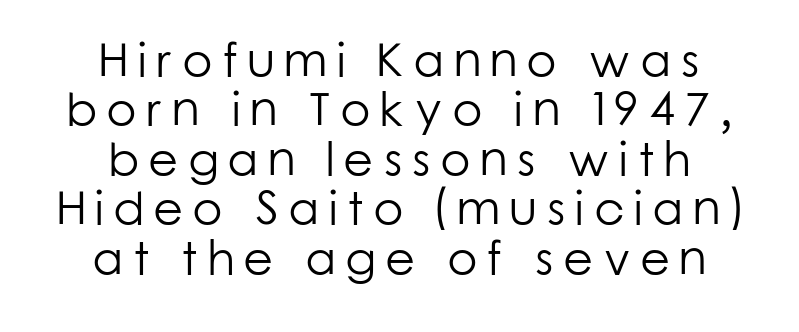
Q: Is the text bold? A: No.
Q: Is the text italic (slanted)? A: No, it is upright.
Q: Is the typeface a serif or a sans-serif typeface? A: Sans-serif.
Q: Is the text underlined? A: No.
Q: How is the paragraph aligned? A: Centered.
Q: Is the spacing between lines tight, normal or loose? A: Tight.
Q: Width (condensed, normal, or wide)? A: Normal.
Q: Stroke contrast? A: Low.
Q: x-height? A: Medium.
Q: Monospaced? A: No.
